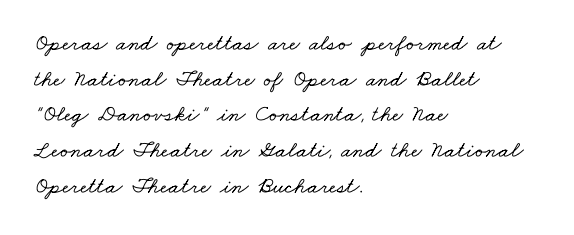
One-word summary of the alignment: left. The face used here is rendered with its standard letterfit. Does the leading feel generous? No, just average. Just letters on the line, the space beneath them empty.
